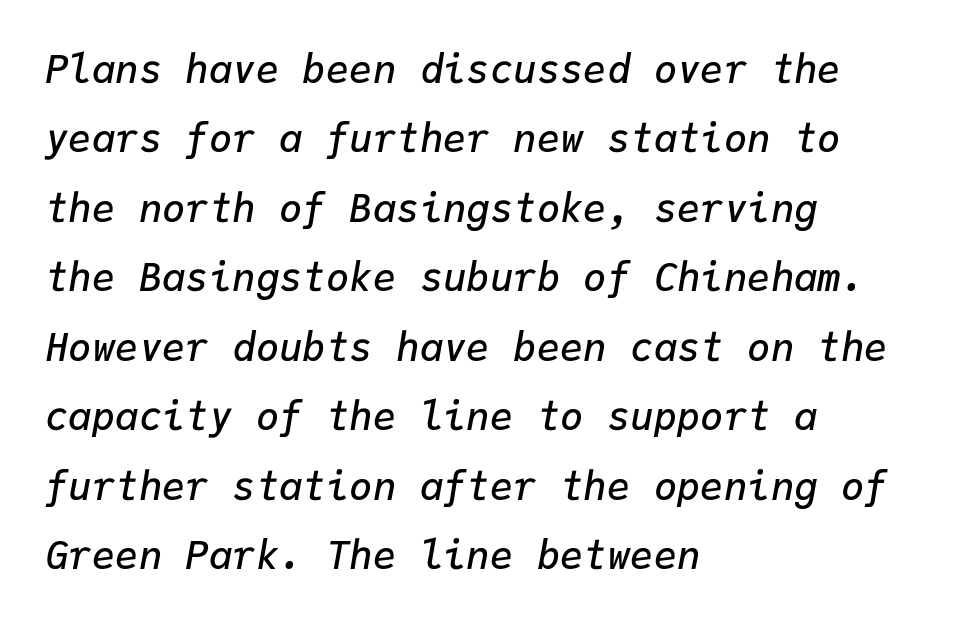
The image shows 39 px semibold type, italic (leaning right), monospaced; set left-aligned, line spacing 1.78x, normal letter spacing, not underlined; low stroke contrast and a medium x-height.
